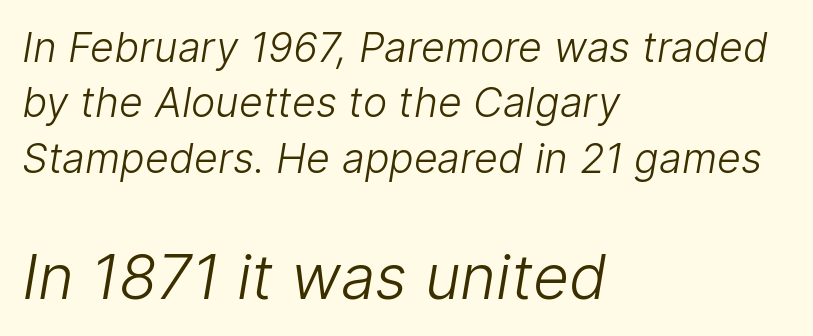
{"serif": "no", "bold": "no", "weight": "light", "width": "normal", "stroke_contrast": "low", "x_height": "medium", "monospaced": "no", "underline": "no", "align": "left", "line_spacing": "normal", "line_spacing_ratio": 1.35, "letter_spacing": "normal", "letter_spacing_em": 0.0, "larger_block": "second", "size_ratio": 1.51, "glyph_px": 62}
